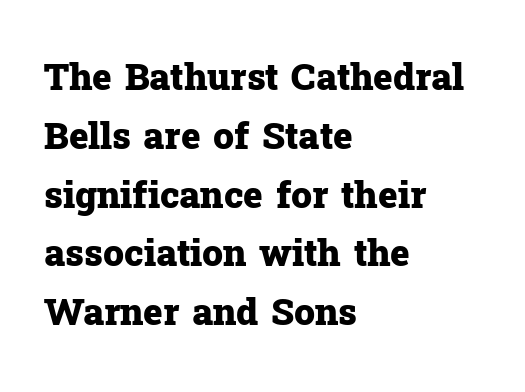
The image shows 37 px heavy serif type, upright; set left-aligned, normal line spacing (1.59x), normal letter spacing, not underlined; low stroke contrast and a medium x-height.
